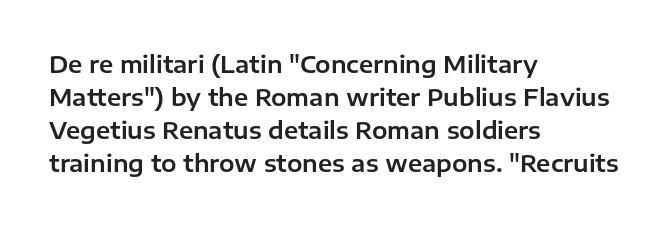
The image shows 23 px text type, upright; set left-aligned, normal line spacing (1.44x), normal letter spacing, not underlined.
